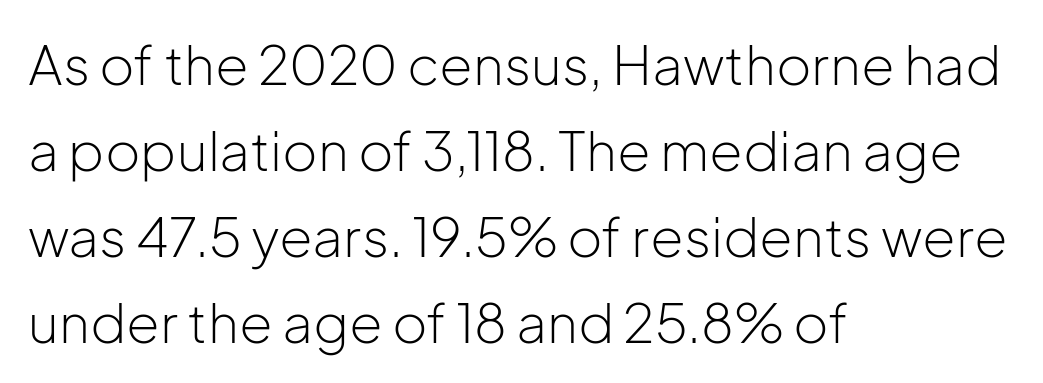
Evenly set lines give the paragraph a standard silhouette. The font sits on the lighter half of the weight spectrum, regular included. Between one letter and the next there's only the usual sliver of space. The space directly below the letters is spotless. The passage is arranged the way most books set body copy — flush left.
